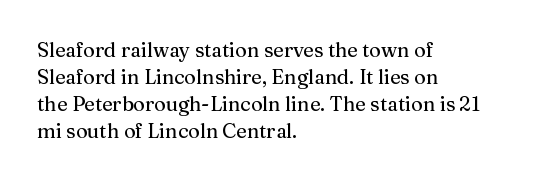
Q: Is the text italic (slanted)? A: No, it is upright.
Q: Is the text underlined? A: No.
Q: How is the paragraph aligned? A: Left-aligned.
Q: Is the spacing between letters normal or unusually wide? A: Normal.
Q: Is the spacing between lines tight, normal or loose? A: Normal.
